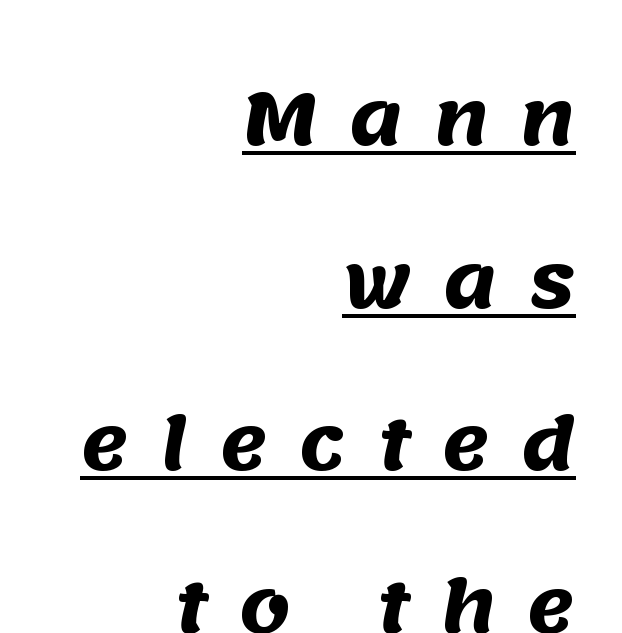
Q: Is the text bold? A: Yes.
Q: Is the typeface a serif or a sans-serif typeface? A: Sans-serif.
Q: Is the text underlined? A: Yes.
Q: How is the paragraph aligned? A: Right-aligned.
Q: Is the spacing between letters normal or unusually wide? A: Unusually wide.
Q: Is the spacing between lines tight, normal or loose? A: Loose.
Q: Width (condensed, normal, or wide)? A: Normal.
Q: Stroke contrast? A: Medium.
Q: x-height? A: Large.
Q: Monospaced? A: No.
